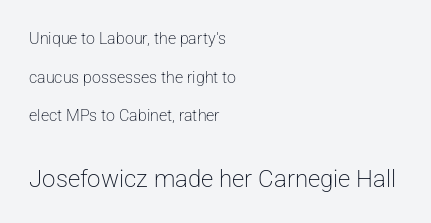
{"italic": "no", "bold": "no", "underline": "no", "align": "left", "line_spacing": "loose", "line_spacing_ratio": 2.42, "letter_spacing": "normal", "letter_spacing_em": 0.0, "larger_block": "second", "size_ratio": 1.5, "glyph_px": 24}
